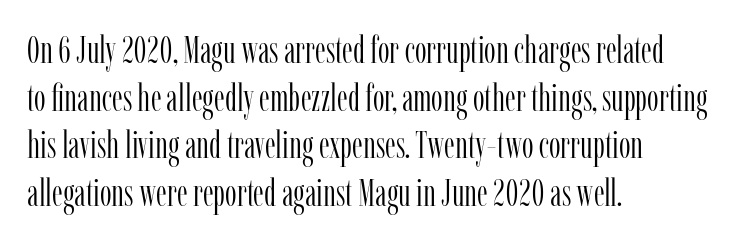
The typeface has the unassuming heft of standard copy or less. The face used here is proportionally spaced, like ordinary book or web type. Is there any slant? The stems are plumb. In terms of letterspacing, this is plain default setting. Line starts are locked; line ends wander. These lines are composed in type with serifs.
